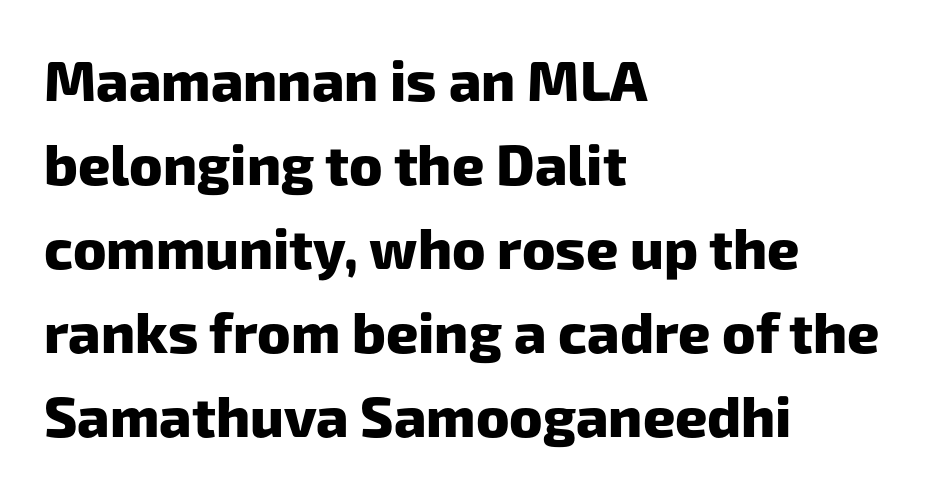
{"serif": "no", "bold": "yes", "weight": "heavy", "width": "normal", "stroke_contrast": "low", "x_height": "medium", "monospaced": "no", "underline": "no", "align": "left", "line_spacing": "normal", "line_spacing_ratio": 1.5, "letter_spacing": "normal", "letter_spacing_em": 0.0, "glyph_px": 56}
